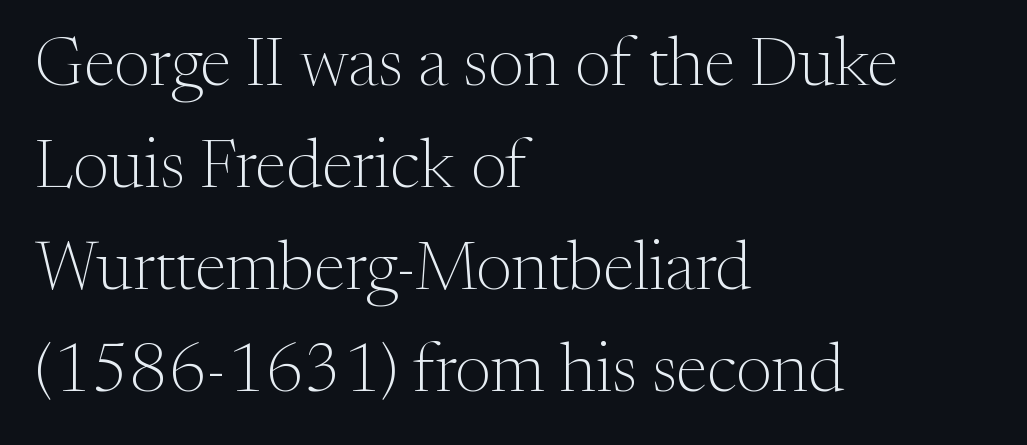
{"serif": "yes", "italic": "no", "bold": "no", "weight": "light", "width": "normal", "stroke_contrast": "medium", "x_height": "medium", "monospaced": "no", "underline": "no", "align": "left", "line_spacing": "normal", "line_spacing_ratio": 1.5, "letter_spacing": "normal", "letter_spacing_em": 0.0, "glyph_px": 68}
